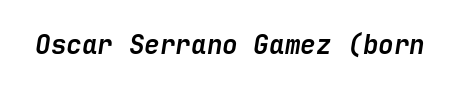
{"italic": "yes", "lean": "right", "slant_degrees": 9, "bold": "yes", "underline": "no", "letter_spacing": "normal", "letter_spacing_em": 0.0, "glyph_px": 26}
